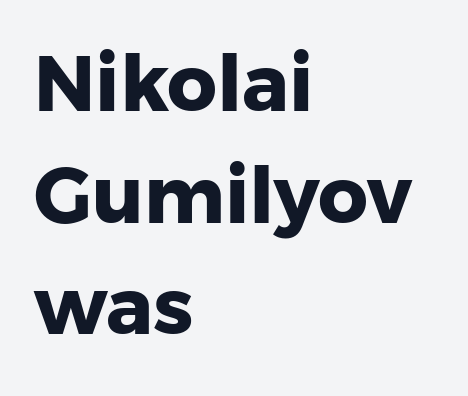
{"serif": "no", "italic": "no", "bold": "yes", "weight": "heavy", "width": "normal", "stroke_contrast": "low", "x_height": "medium", "monospaced": "no", "underline": "no", "align": "left", "line_spacing": "normal", "line_spacing_ratio": 1.43, "letter_spacing": "normal", "letter_spacing_em": 0.0, "glyph_px": 78}
